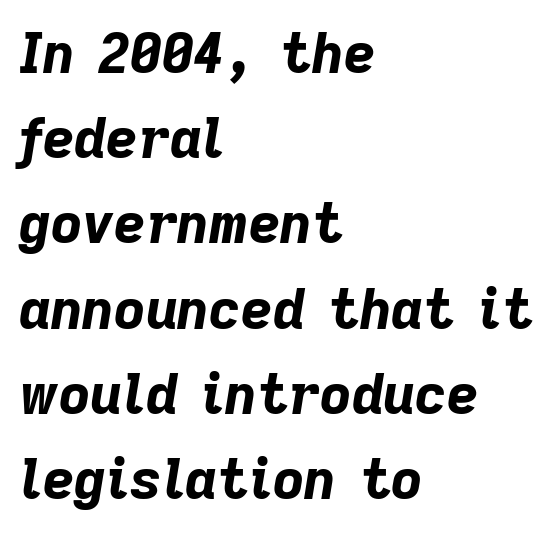
The image shows 55 px bold type, italic (leaning right); set left-aligned, normal line spacing (1.55x), normal letter spacing, not underlined; low stroke contrast and a medium x-height.
